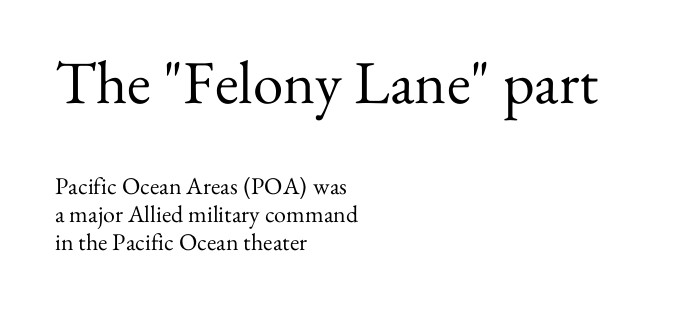
Q: Is the text bold? A: No.
Q: Is the text italic (slanted)? A: No, it is upright.
Q: Is the typeface a serif or a sans-serif typeface? A: Serif.
Q: Is the text underlined? A: No.
Q: How is the paragraph aligned? A: Left-aligned.
Q: Is the spacing between letters normal or unusually wide? A: Normal.
Q: Which block of text is set in a larger size, the first (top) or the second (bottom)? A: The first (top) one.
Q: Width (condensed, normal, or wide)? A: Normal.
Q: Stroke contrast? A: Medium.
Q: x-height? A: Small.
Q: Monospaced? A: No.
